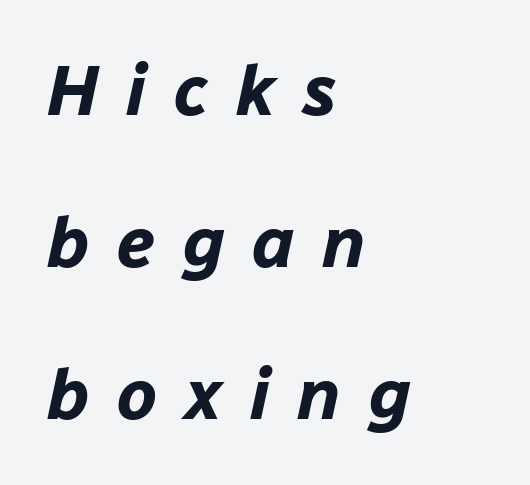
The image shows 71 px bold type, italic (leaning right); set left-aligned, loose line spacing (2.14x), unusually wide letter spacing (+0.39 em), not underlined; low stroke contrast and a medium x-height.
